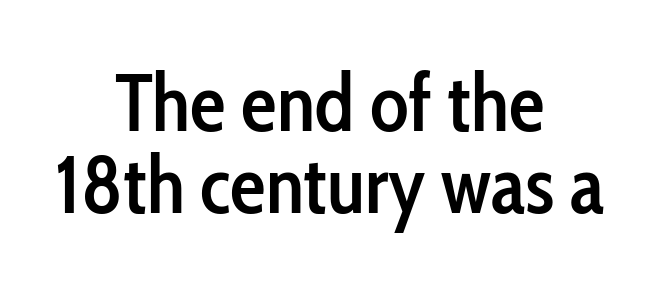
{"serif": "no", "italic": "no", "bold": "semi", "weight": "semibold", "width": "condensed", "stroke_contrast": "low", "x_height": "medium", "monospaced": "no", "underline": "no", "align": "center", "line_spacing": "tight", "line_spacing_ratio": 1.02, "letter_spacing": "normal", "letter_spacing_em": 0.0, "glyph_px": 80}
